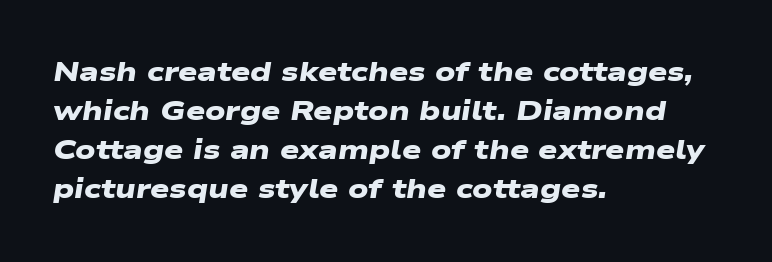
In terms of leading, this rendering sits right in the middle. Has an underline been added? It has not. In terms of weight, the rendering is a true, heavy bold. Each word holds together tightly as a unit, with standard inter-letter gaps.
